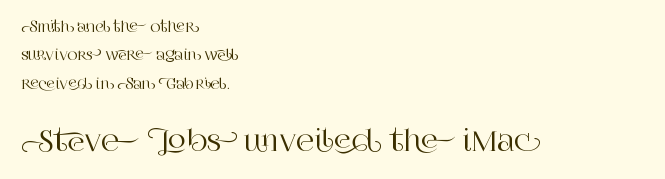
Q: Is the text italic (slanted)? A: No, it is upright.
Q: Is the typeface a serif or a sans-serif typeface? A: Serif.
Q: Is the text underlined? A: No.
Q: How is the paragraph aligned? A: Left-aligned.
Q: Is the spacing between letters normal or unusually wide? A: Normal.
Q: Is the spacing between lines tight, normal or loose? A: Loose.
Q: Which block of text is set in a larger size, the first (top) or the second (bottom)? A: The second (bottom) one.
Q: Width (condensed, normal, or wide)? A: Normal.
Q: Stroke contrast? A: High.
Q: x-height? A: Large.
Q: Monospaced? A: No.
